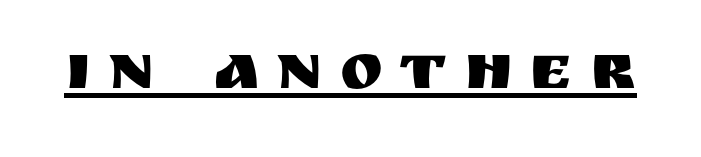
Q: Is the text italic (slanted)? A: No, it is upright.
Q: Is the typeface a serif or a sans-serif typeface? A: Sans-serif.
Q: Is the text underlined? A: Yes.
Q: Is the spacing between letters normal or unusually wide? A: Unusually wide.
Q: Width (condensed, normal, or wide)? A: Normal.
Q: Stroke contrast? A: Medium.
Q: x-height? A: Large.
Q: Monospaced? A: No.
